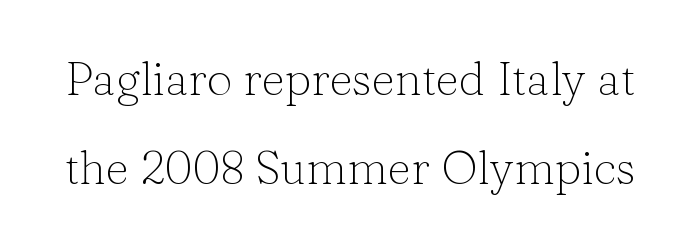
{"serif": "yes", "italic": "no", "bold": "no", "weight": "light", "width": "normal", "stroke_contrast": "low", "x_height": "medium", "monospaced": "no", "underline": "no", "line_spacing": "loose", "line_spacing_ratio": 1.94, "letter_spacing": "normal", "letter_spacing_em": 0.0, "glyph_px": 46}
